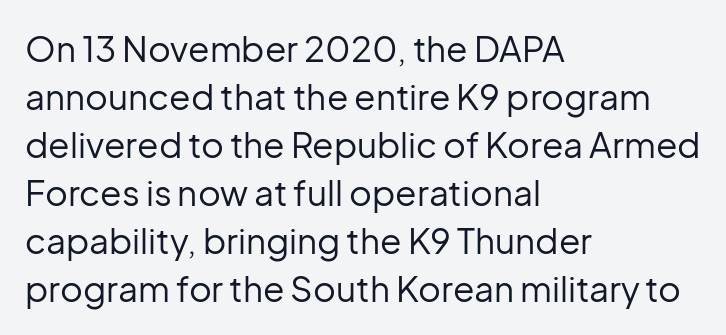
Q: Is the text bold? A: No.
Q: Is the text italic (slanted)? A: No, it is upright.
Q: Is the typeface a serif or a sans-serif typeface? A: Sans-serif.
Q: Is the text underlined? A: No.
Q: How is the paragraph aligned? A: Left-aligned.
Q: Is the spacing between letters normal or unusually wide? A: Normal.
Q: Is the spacing between lines tight, normal or loose? A: Normal.
Q: Width (condensed, normal, or wide)? A: Normal.
Q: Stroke contrast? A: Low.
Q: x-height? A: Medium.
Q: Monospaced? A: No.
